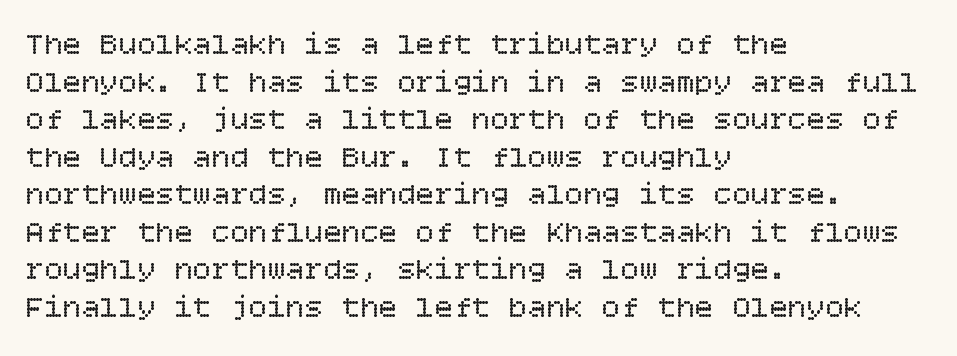
{"italic": "no", "bold": "no", "weight": "regular", "width": "normal", "stroke_contrast": "low", "x_height": "large", "underline": "no", "align": "left", "line_spacing_ratio": 1.21, "letter_spacing": "normal", "letter_spacing_em": 0.0, "glyph_px": 31}
